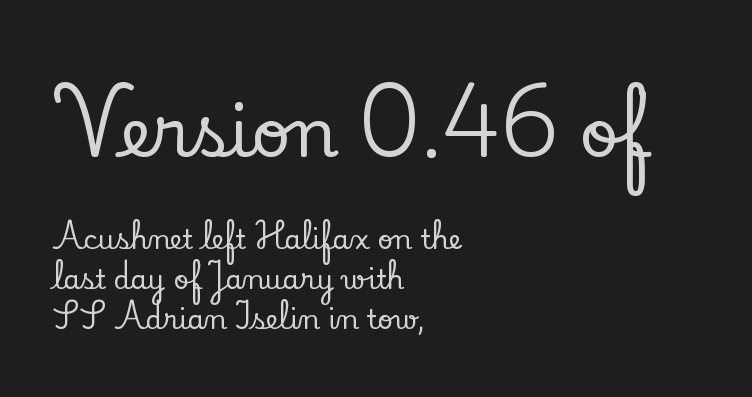
{"serif": "yes", "italic": "no", "width": "normal", "stroke_contrast": "low", "x_height": "small", "monospaced": "no", "underline": "no", "align": "left", "line_spacing": "normal", "line_spacing_ratio": 1.48, "letter_spacing": "normal", "letter_spacing_em": 0.0, "larger_block": "first", "size_ratio": 2.52, "glyph_px": 68}
